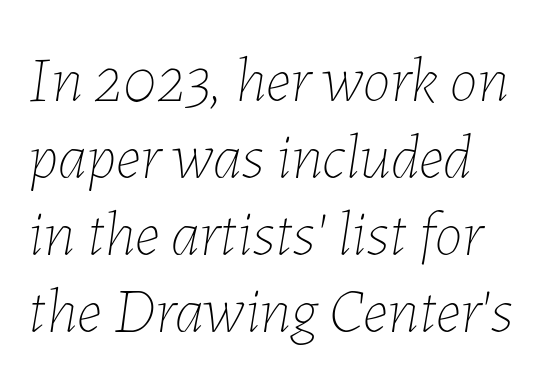
The rendering applies a slant to the glyphs. Spacing verdict: proportional, widths tailored to each character. Decoration check: the copy has no underline. Counters stay open thanks to moderate or lighter strokes. Nothing unusual about the tracking: characters are spaced as the font intends.
